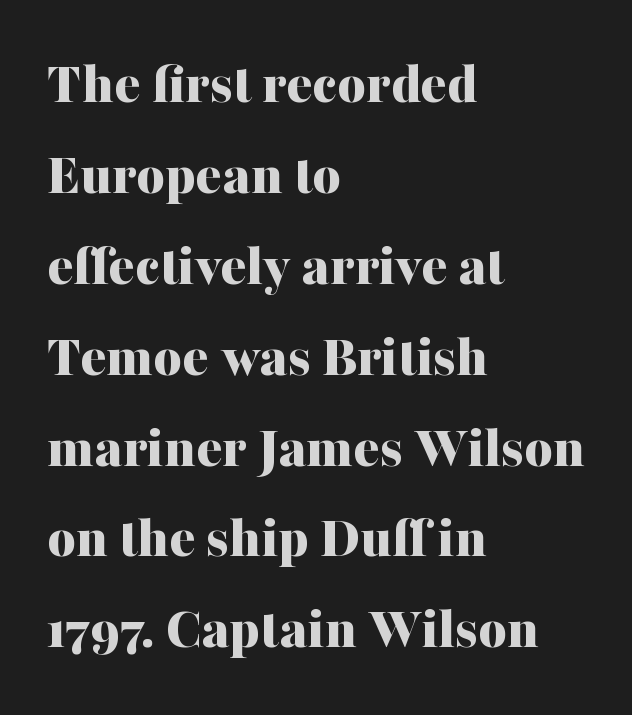
{"serif": "yes", "italic": "no", "bold": "yes", "weight": "bold", "width": "normal", "stroke_contrast": "medium", "x_height": "medium", "monospaced": "no", "underline": "no", "align": "left", "line_spacing": "normal", "line_spacing_ratio": 1.49, "letter_spacing": "normal", "letter_spacing_em": 0.0, "glyph_px": 61}
